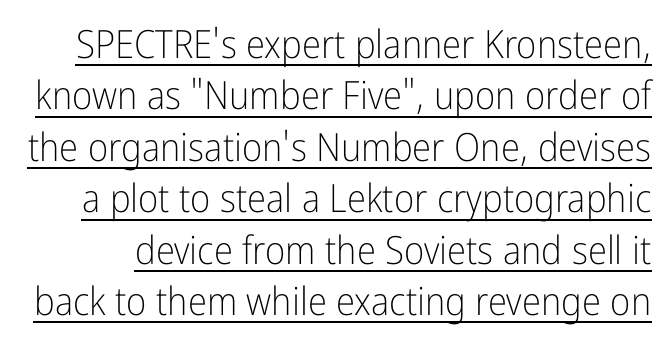
{"serif": "no", "italic": "no", "bold": "no", "weight": "light", "width": "condensed", "stroke_contrast": "low", "x_height": "medium", "monospaced": "no", "underline": "yes", "line_spacing": "normal", "line_spacing_ratio": 1.32, "letter_spacing": "normal", "letter_spacing_em": 0.0, "glyph_px": 39}
